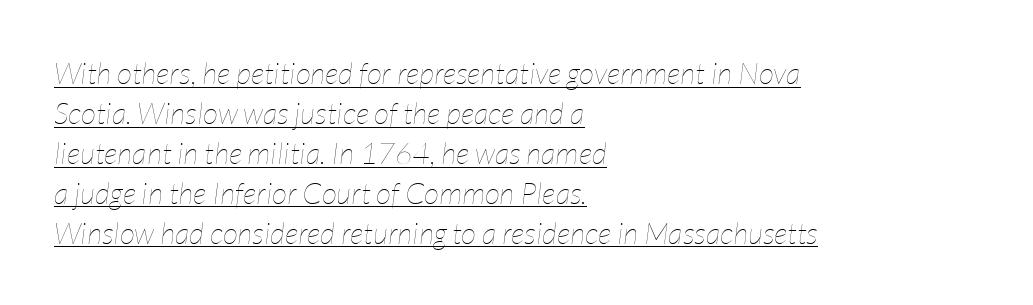
{"italic": "yes", "lean": "right", "slant_degrees": 7, "bold": "no", "weight": "thin", "width": "condensed", "stroke_contrast": "low", "x_height": "medium", "monospaced": "no", "underline": "yes", "align": "left", "line_spacing": "normal", "line_spacing_ratio": 1.33, "letter_spacing": "normal", "letter_spacing_em": 0.0, "glyph_px": 30}
